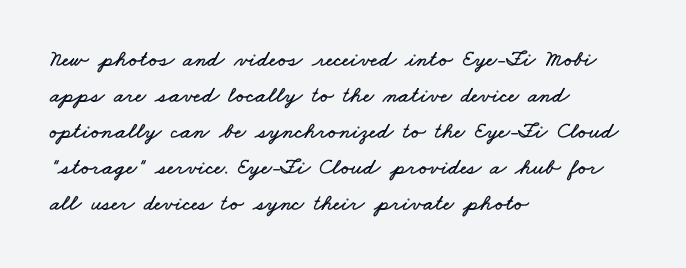
{"underline": "no", "align": "left", "line_spacing": "normal", "line_spacing_ratio": 1.56, "letter_spacing": "normal", "letter_spacing_em": 0.0, "glyph_px": 23}
